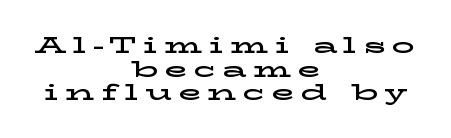
The space beneath each line is pristine and unruled. Is the letter spacing exaggerated? Yes — the characters are pushed far apart. Designer's note — italics off, roman on. Cramped leading. Does the copy run flush right? No — it is centered line by line.
